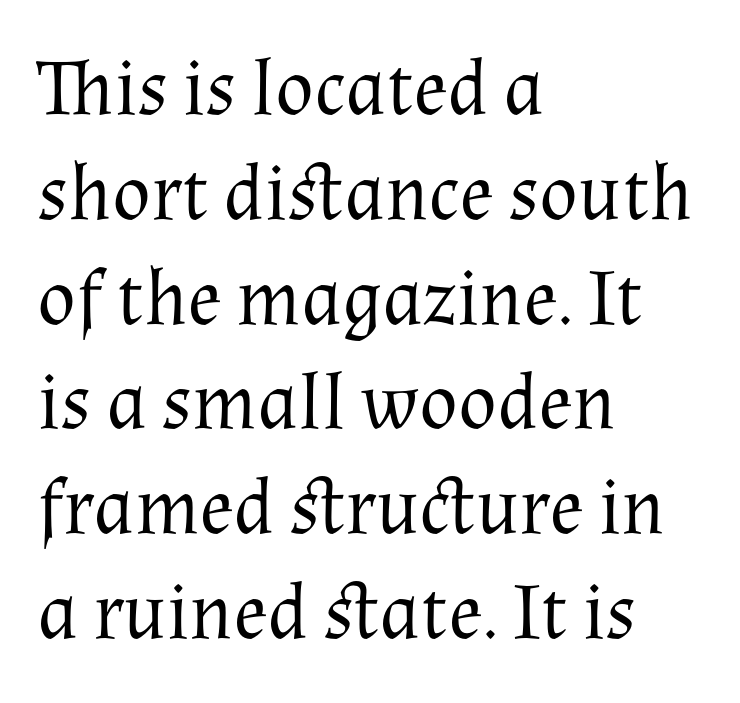
The image shows 80 px regular-weight serif type, upright; set left-aligned, normal line spacing (1.31x), normal letter spacing, not underlined; medium stroke contrast and a medium x-height.
